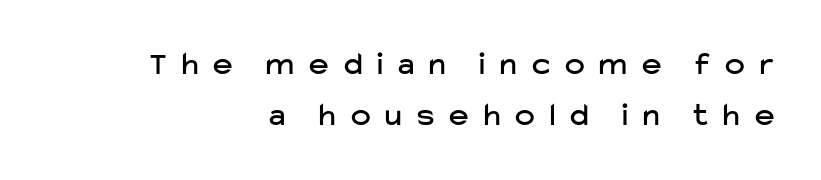
The image shows 33 px sans-serif type, upright; set right-aligned, normal line spacing (1.55x), unusually wide letter spacing (+0.46 em), not underlined; low stroke contrast and a medium x-height.
